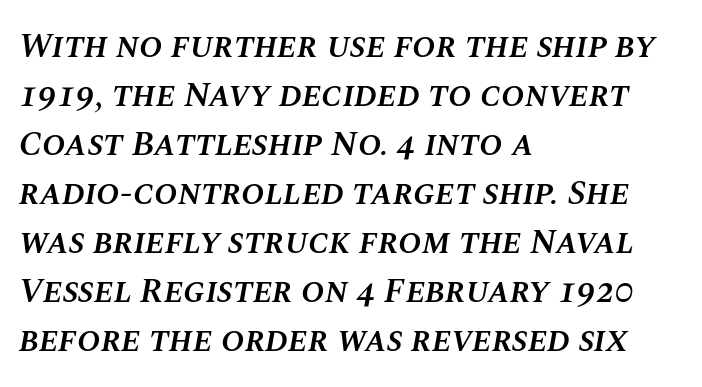
{"italic": "yes", "lean": "right", "slant_degrees": 10, "bold": "semi", "weight": "semibold", "width": "normal", "stroke_contrast": "medium", "x_height": "large", "monospaced": "no", "underline": "no", "align": "left", "line_spacing": "normal", "line_spacing_ratio": 1.4, "letter_spacing": "normal", "letter_spacing_em": 0.0, "glyph_px": 35}
